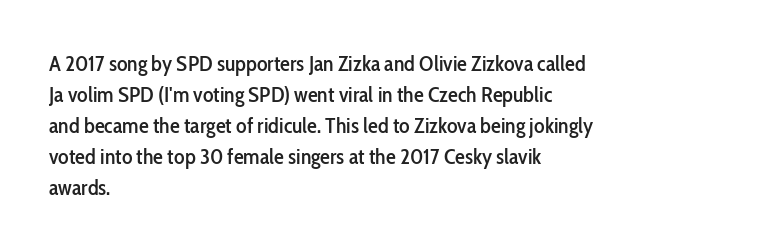
No italicization has been applied; the sample stays upright. The text block is weighted toward the left margin, trailing off unevenly rightward. Each row of text sits above clean, open space. Leading matches the norm, producing a regular column. Nobody touched the tracking dial on this one.
